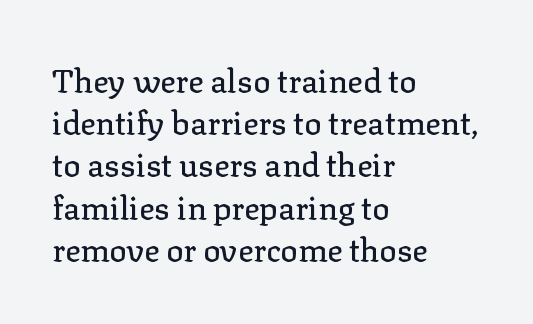
{"serif": "yes", "italic": "no", "width": "normal", "stroke_contrast": "low", "x_height": "medium", "monospaced": "no", "underline": "no", "align": "left", "line_spacing": "normal", "line_spacing_ratio": 1.32, "letter_spacing": "normal", "letter_spacing_em": 0.0, "glyph_px": 32}
